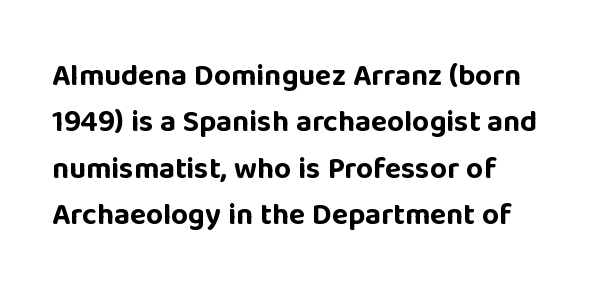
{"serif": "no", "italic": "no", "bold": "yes", "weight": "bold", "width": "normal", "stroke_contrast": "low", "x_height": "large", "monospaced": "no", "underline": "no", "align": "left", "line_spacing": "normal", "line_spacing_ratio": 1.55, "letter_spacing": "normal", "letter_spacing_em": 0.0, "glyph_px": 30}
